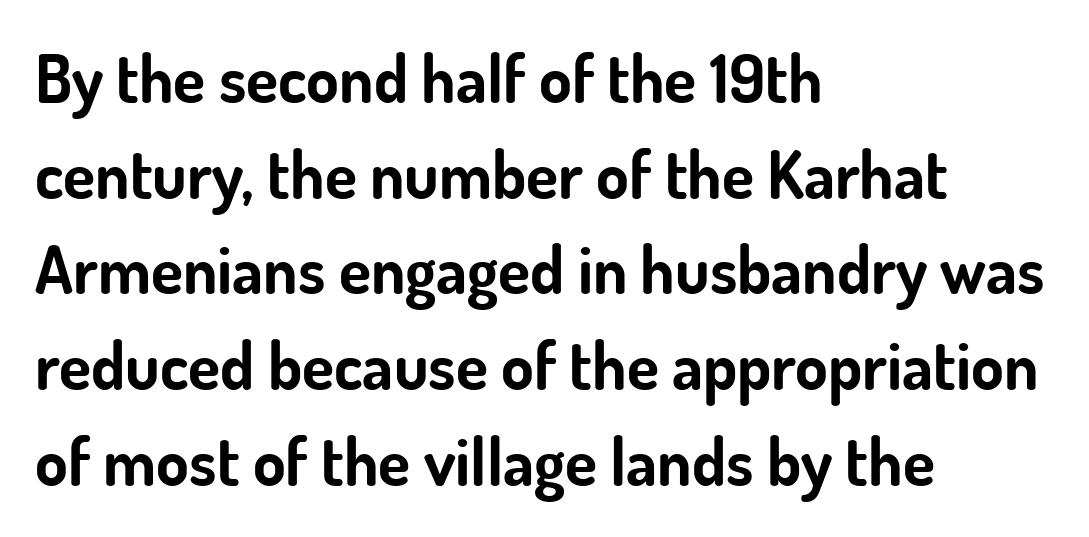
Q: Is the text bold? A: Yes.
Q: Is the text italic (slanted)? A: No, it is upright.
Q: Is the typeface a serif or a sans-serif typeface? A: Sans-serif.
Q: Is the text underlined? A: No.
Q: How is the paragraph aligned? A: Left-aligned.
Q: Is the spacing between letters normal or unusually wide? A: Normal.
Q: Is the spacing between lines tight, normal or loose? A: Normal.
Q: Width (condensed, normal, or wide)? A: Normal.
Q: Stroke contrast? A: Low.
Q: x-height? A: Small.
Q: Monospaced? A: No.
